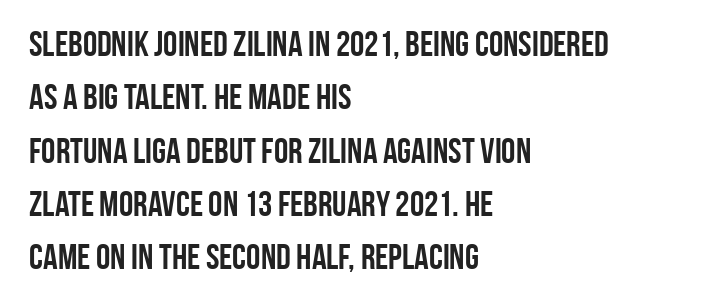
The image shows 36 px semibold, condensed sans-serif type, upright; set left-aligned, normal line spacing (1.48x), normal letter spacing, not underlined; low stroke contrast and a large x-height.
